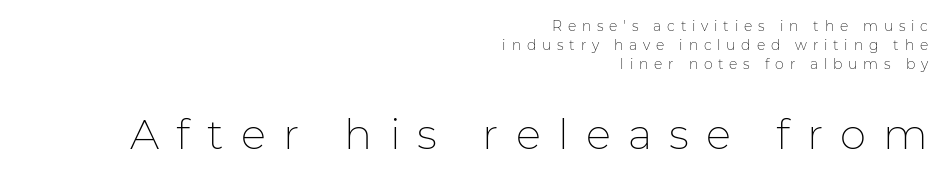
The image shows 42 px thin sans-serif type, upright; set right-aligned, normal line spacing (1.37x), unusually wide letter spacing (+0.41 em), not underlined; the second (bottom) block is 3.0x larger; low stroke contrast and a medium x-height.
